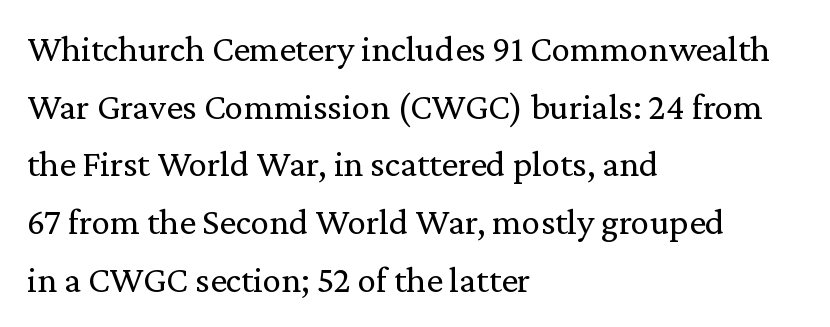
The image shows 37 px regular-weight serif type, upright; set left-aligned, normal line spacing (1.56x), normal letter spacing, not underlined; low stroke contrast and a medium x-height.
